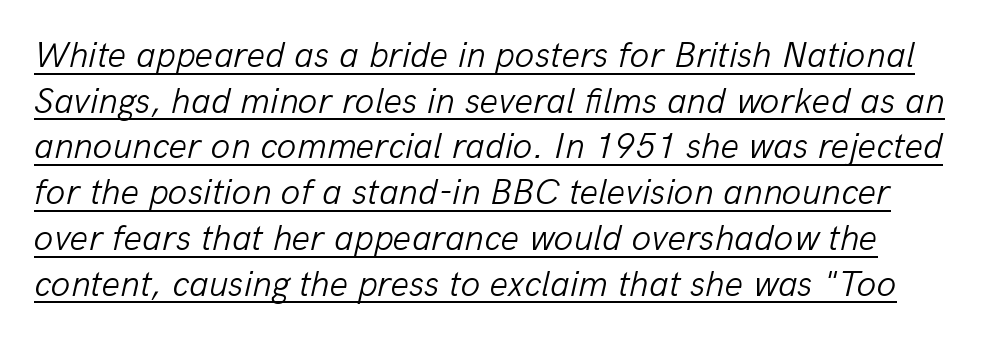
Think standard paragraph weight, or any step lighter than that. These characters rest on top of a visible drawn line. Between one letter and the next there's only the usual sliver of space. Think of a printed novel: that variable character pitch is what you see here.
